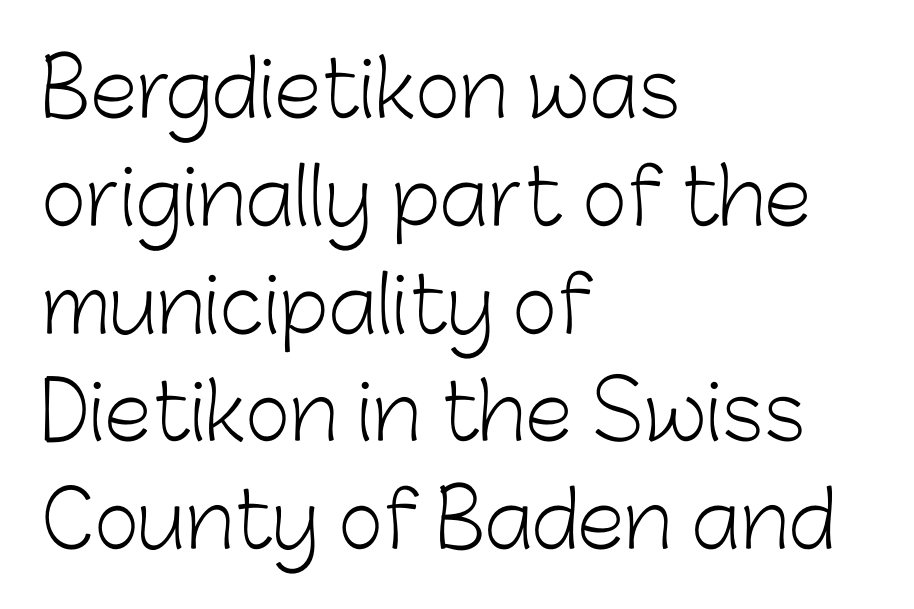
{"serif": "no", "italic": "no", "bold": "no", "weight": "light", "width": "normal", "stroke_contrast": "low", "x_height": "medium", "monospaced": "no", "underline": "no", "align": "left", "line_spacing": "normal", "line_spacing_ratio": 1.4, "letter_spacing": "normal", "letter_spacing_em": 0.0, "glyph_px": 77}
